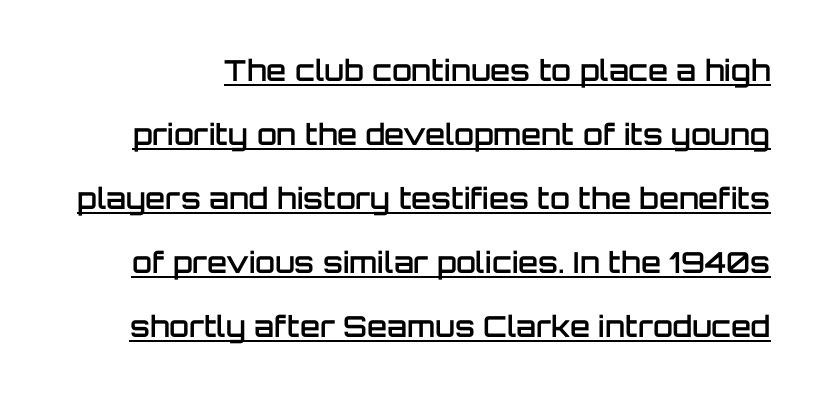
Q: Is the text bold? A: Semi-bold.
Q: Is the text italic (slanted)? A: No, it is upright.
Q: Is the typeface a serif or a sans-serif typeface? A: Sans-serif.
Q: Is the text underlined? A: Yes.
Q: Is the spacing between letters normal or unusually wide? A: Normal.
Q: Is the spacing between lines tight, normal or loose? A: Loose.
Q: Width (condensed, normal, or wide)? A: Normal.
Q: Stroke contrast? A: Low.
Q: x-height? A: Large.
Q: Monospaced? A: No.
